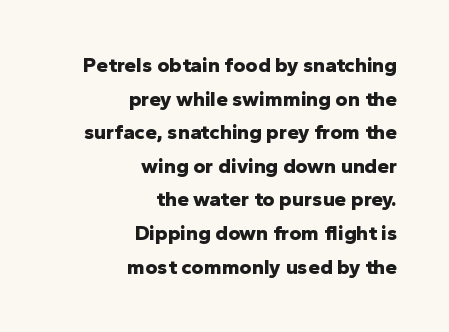
{"italic": "no", "bold": "yes", "underline": "no", "align": "right", "line_spacing": "normal", "line_spacing_ratio": 1.6, "letter_spacing": "normal", "letter_spacing_em": 0.0, "glyph_px": 21}
